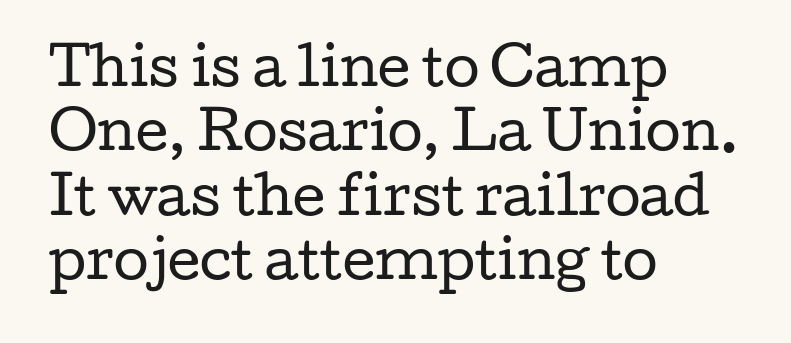
The image shows 51 px regular-weight, wide serif type, upright; set left-aligned, normal line spacing (1.26x), normal letter spacing, not underlined; low stroke contrast and a medium x-height.
